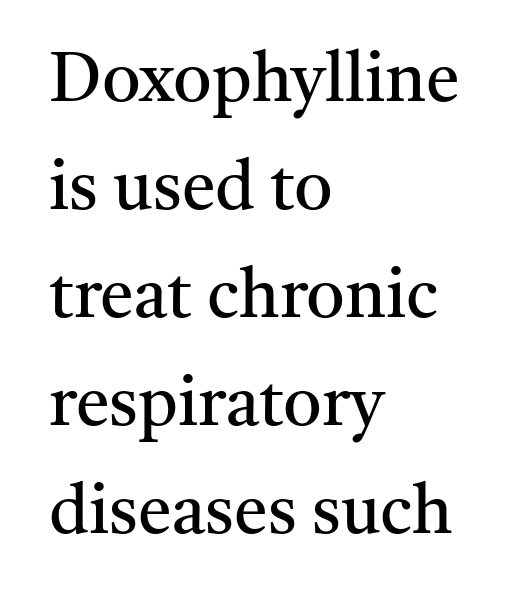
The image shows 68 px regular-weight serif type, upright; set left-aligned, normal line spacing (1.59x), normal letter spacing, not underlined; medium stroke contrast and a medium x-height.
